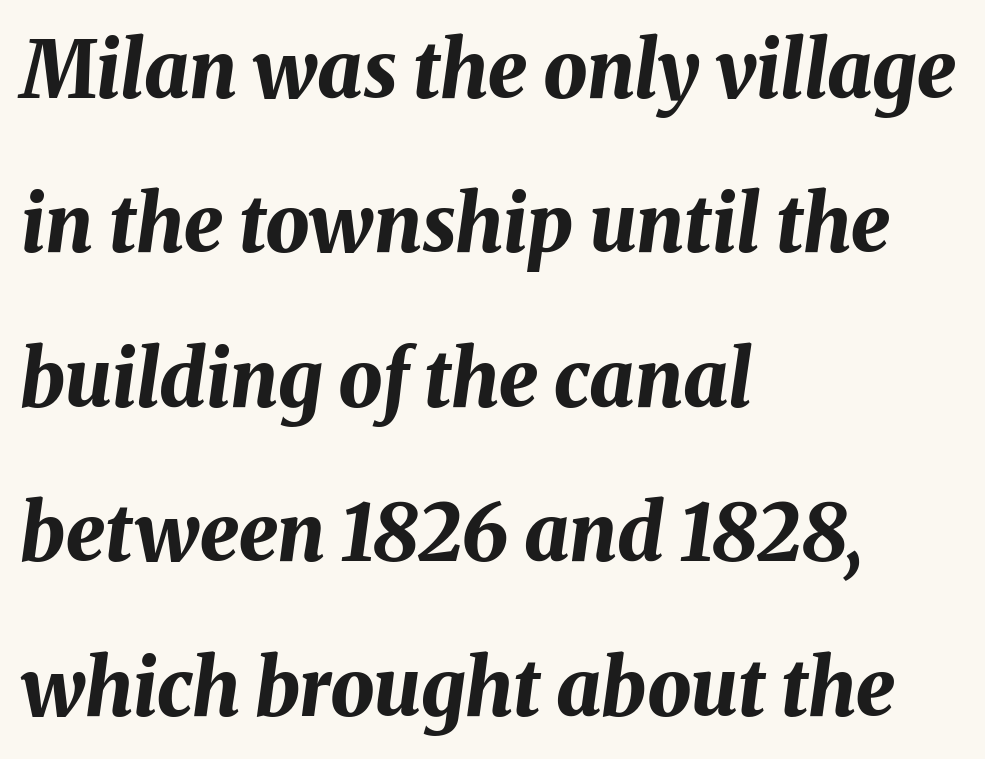
The image shows 78 px bold type, italic (leaning right); set left-aligned, loose line spacing (1.98x), normal letter spacing, not underlined; medium stroke contrast and a medium x-height.
